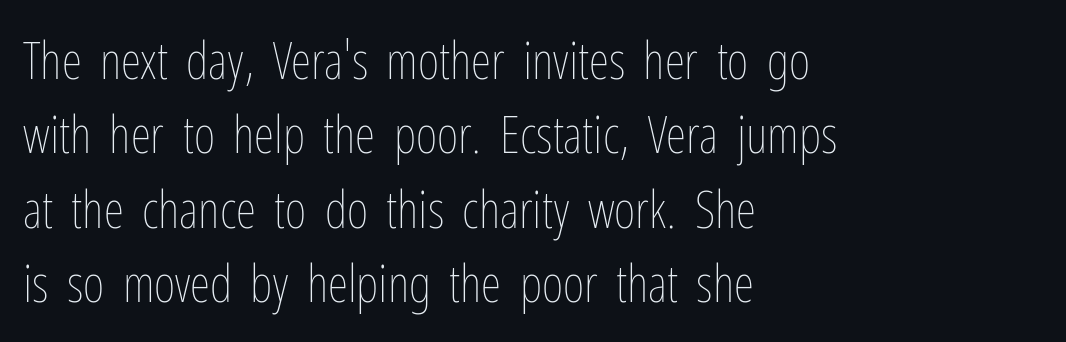
{"italic": "no", "bold": "no", "weight": "thin", "width": "condensed", "stroke_contrast": "low", "x_height": "medium", "monospaced": "no", "underline": "no", "align": "left", "line_spacing": "normal", "line_spacing_ratio": 1.43, "letter_spacing": "normal", "letter_spacing_em": 0.0, "glyph_px": 52}
